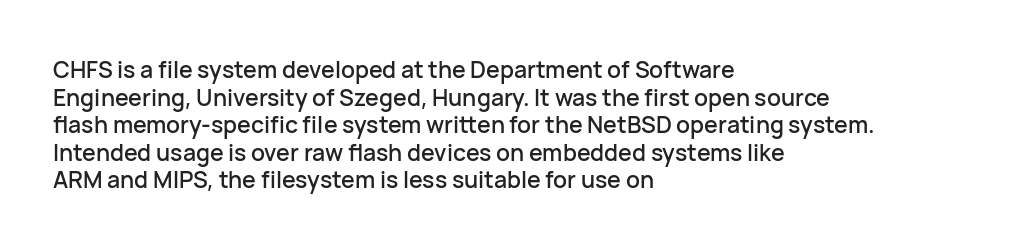
{"italic": "no", "underline": "no", "align": "left", "line_spacing_ratio": 1.2, "letter_spacing": "normal", "letter_spacing_em": 0.0, "glyph_px": 23}
